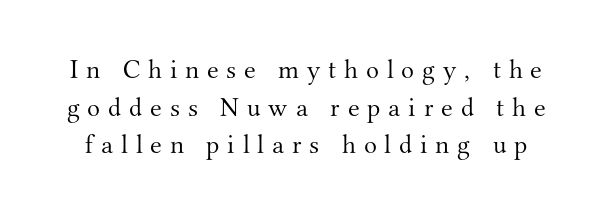
When letters stand straight like this, we call the style roman or upright. Quick note: underline off. Is there much room between lines? A standard amount, neither cramped nor airy. Is the stroke heavy? The answer is a plain regular-or-lighter. There is plenty of visible air inserted between adjacent glyphs.
